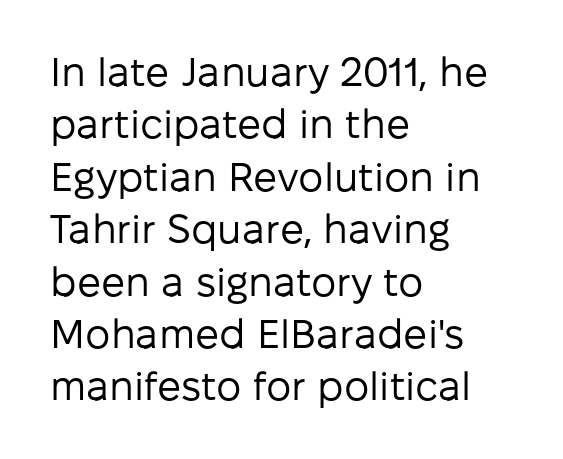
Q: Is the text bold? A: No.
Q: Is the text italic (slanted)? A: No, it is upright.
Q: Is the typeface a serif or a sans-serif typeface? A: Sans-serif.
Q: Is the text underlined? A: No.
Q: How is the paragraph aligned? A: Left-aligned.
Q: Is the spacing between letters normal or unusually wide? A: Normal.
Q: Is the spacing between lines tight, normal or loose? A: Normal.
Q: Width (condensed, normal, or wide)? A: Normal.
Q: Stroke contrast? A: Low.
Q: x-height? A: Medium.
Q: Monospaced? A: No.
